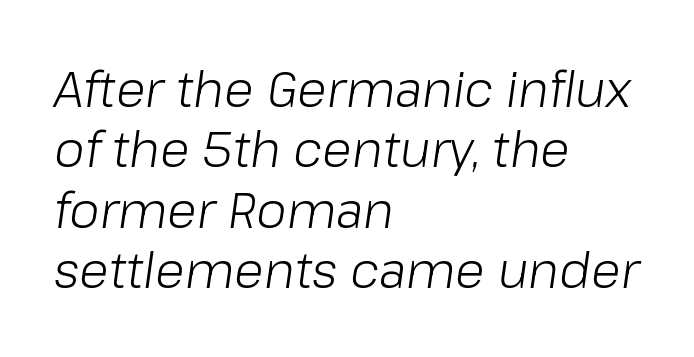
{"italic": "yes", "lean": "right", "slant_degrees": 8, "bold": "no", "weight": "light", "width": "normal", "stroke_contrast": "low", "x_height": "medium", "monospaced": "no", "underline": "no", "align": "left", "line_spacing_ratio": 1.23, "letter_spacing": "normal", "letter_spacing_em": 0.0, "glyph_px": 49}
